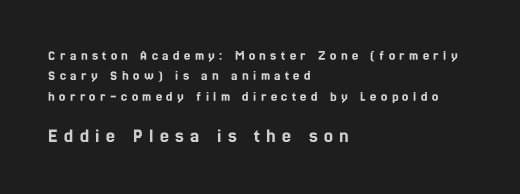
{"italic": "no", "underline": "no", "align": "left", "line_spacing": "normal", "line_spacing_ratio": 1.45, "letter_spacing": "wide", "letter_spacing_em": 0.32, "larger_block": "second", "size_ratio": 1.43, "glyph_px": 20}
